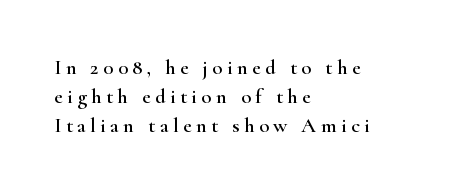
Casual observation: everything's shoved over to the left. The letterforms stand isolated, each surrounded by extra space. The strip under each line holds only bare page. Designer's note — italics off, roman on. Successive baselines arrive at the customary interval.
